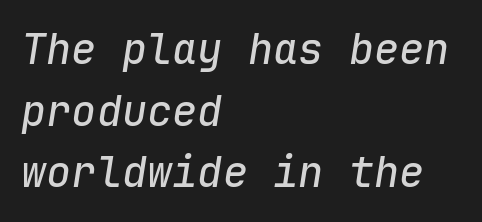
Q: Is the text italic (slanted)? A: Yes, it leans right by about 9 degrees.
Q: Is the text underlined? A: No.
Q: How is the paragraph aligned? A: Left-aligned.
Q: Is the spacing between letters normal or unusually wide? A: Normal.
Q: Is the spacing between lines tight, normal or loose? A: Normal.
Q: Width (condensed, normal, or wide)? A: Normal.
Q: Stroke contrast? A: Low.
Q: x-height? A: Medium.
Q: Monospaced? A: Yes.
